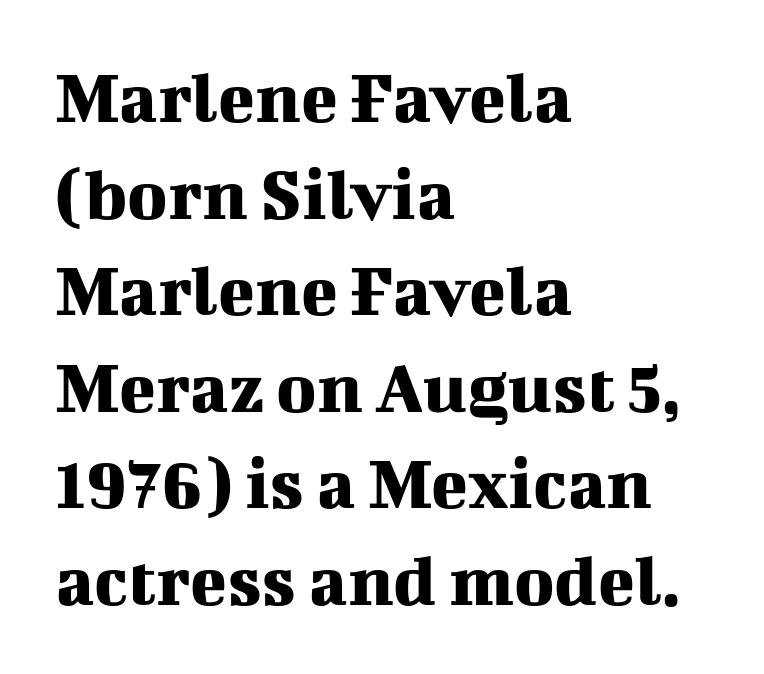
The image shows 76 px serif type, upright; set left-aligned, normal line spacing (1.27x), normal letter spacing, not underlined; medium stroke contrast and a medium x-height.
